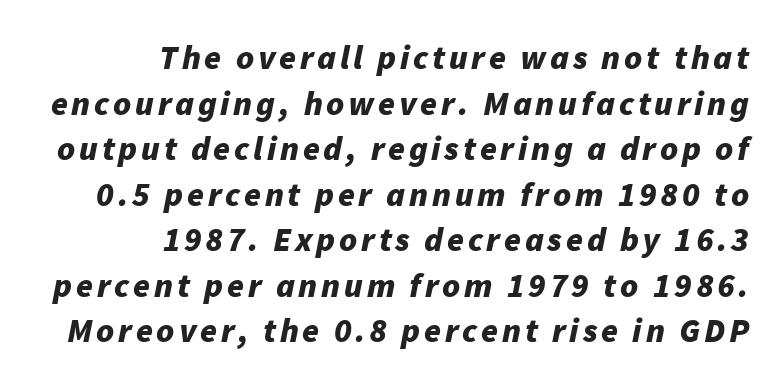
{"italic": "yes", "lean": "right", "slant_degrees": 11, "bold": "yes", "weight": "bold", "width": "normal", "stroke_contrast": "low", "x_height": "medium", "monospaced": "no", "underline": "no", "align": "right", "line_spacing": "normal", "line_spacing_ratio": 1.34, "glyph_px": 34}
